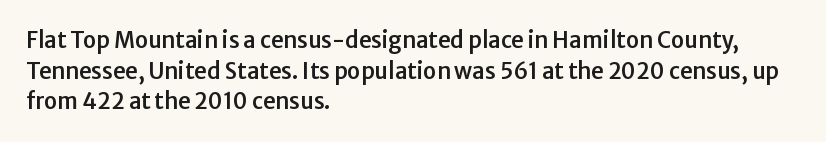
The image shows 22 px text type, upright; set left-aligned, normal line spacing (1.39x), normal letter spacing, not underlined.
